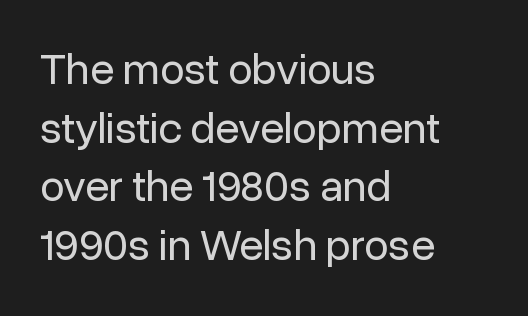
{"serif": "no", "italic": "no", "bold": "no", "weight": "regular", "width": "normal", "stroke_contrast": "low", "x_height": "medium", "monospaced": "no", "underline": "no", "align": "left", "line_spacing": "normal", "line_spacing_ratio": 1.33, "letter_spacing": "normal", "letter_spacing_em": 0.0, "glyph_px": 44}
